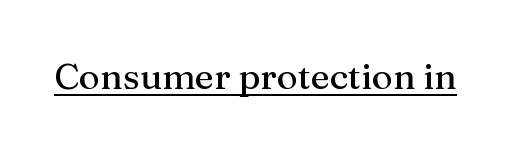
The image shows 36 px serif type, upright; set normal letter spacing, underlined; medium stroke contrast and a medium x-height.
